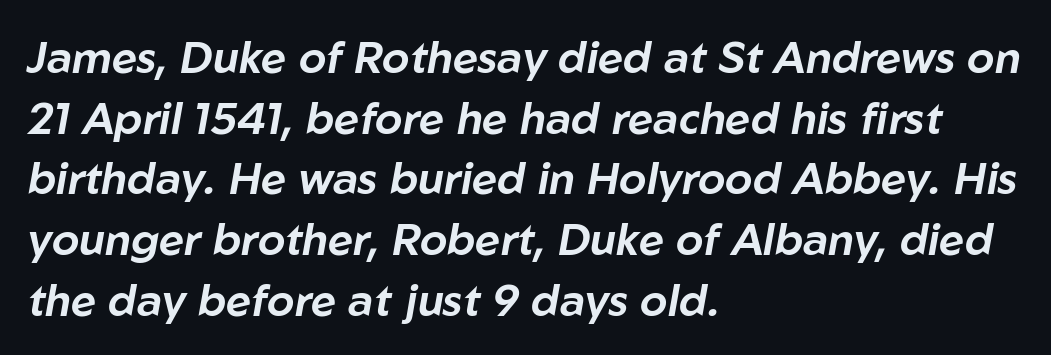
Q: Is the text italic (slanted)? A: Yes, it leans right by about 10 degrees.
Q: Is the text underlined? A: No.
Q: How is the paragraph aligned? A: Left-aligned.
Q: Is the spacing between letters normal or unusually wide? A: Normal.
Q: Is the spacing between lines tight, normal or loose? A: Normal.
Q: Width (condensed, normal, or wide)? A: Normal.
Q: Stroke contrast? A: Low.
Q: x-height? A: Medium.
Q: Monospaced? A: No.
